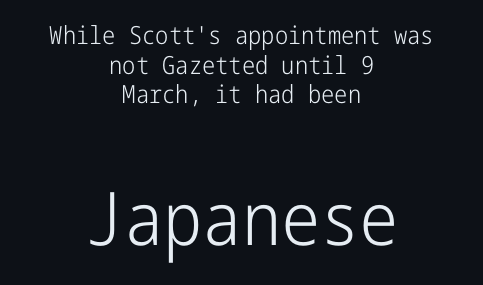
{"serif": "no", "italic": "no", "bold": "no", "weight": "light", "width": "condensed", "stroke_contrast": "low", "x_height": "medium", "underline": "no", "align": "center", "line_spacing_ratio": 1.19, "letter_spacing": "normal", "letter_spacing_em": 0.0, "larger_block": "second", "size_ratio": 2.96, "glyph_px": 74}
